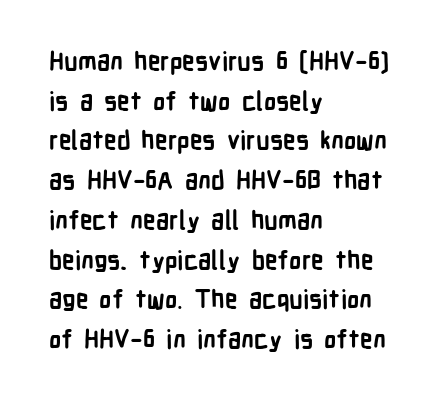
{"italic": "no", "bold": "yes", "underline": "no", "align": "left", "line_spacing": "normal", "line_spacing_ratio": 1.59, "letter_spacing": "normal", "letter_spacing_em": 0.0, "glyph_px": 25}
